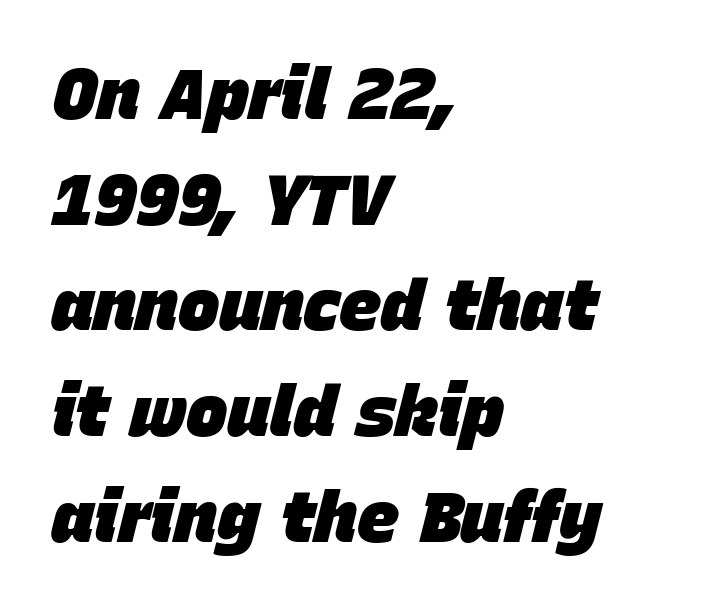
The image shows 70 px heavy type, italic (leaning right); set left-aligned, normal line spacing (1.51x), normal letter spacing, not underlined; low stroke contrast and a large x-height.
